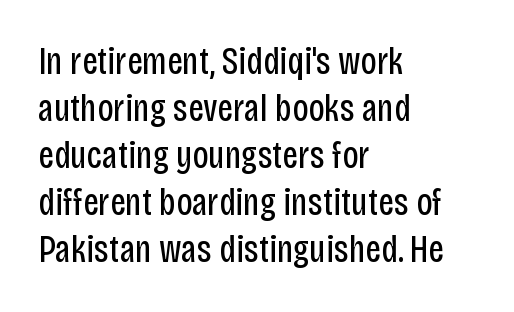
{"serif": "no", "italic": "no", "bold": "no", "weight": "regular", "width": "condensed", "stroke_contrast": "low", "x_height": "large", "monospaced": "no", "underline": "no", "align": "left", "line_spacing_ratio": 1.24, "letter_spacing": "normal", "letter_spacing_em": 0.0, "glyph_px": 38}
